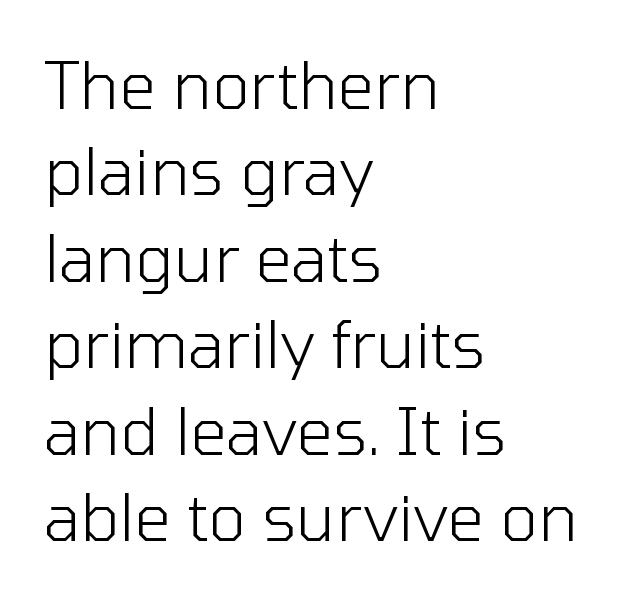
Q: Is the text bold? A: No.
Q: Is the text italic (slanted)? A: No, it is upright.
Q: Is the typeface a serif or a sans-serif typeface? A: Sans-serif.
Q: Is the text underlined? A: No.
Q: How is the paragraph aligned? A: Left-aligned.
Q: Is the spacing between letters normal or unusually wide? A: Normal.
Q: Is the spacing between lines tight, normal or loose? A: Normal.
Q: Width (condensed, normal, or wide)? A: Normal.
Q: Stroke contrast? A: Low.
Q: x-height? A: Medium.
Q: Monospaced? A: No.
